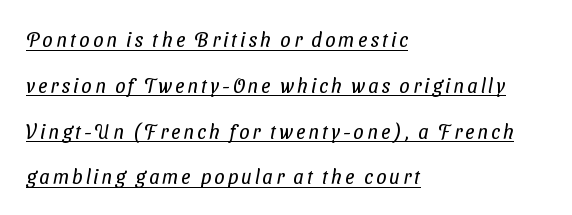
{"bold": "no", "underline": "yes", "align": "left", "line_spacing": "loose", "line_spacing_ratio": 2.29, "glyph_px": 20}
